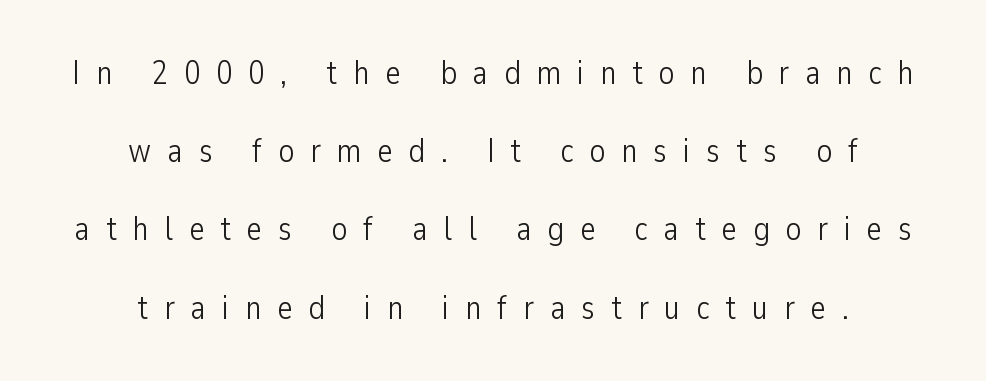
{"serif": "no", "italic": "no", "bold": "no", "weight": "light", "width": "condensed", "stroke_contrast": "low", "x_height": "medium", "monospaced": "no", "underline": "no", "align": "center", "line_spacing": "loose", "line_spacing_ratio": 2.37, "letter_spacing": "wide", "letter_spacing_em": 0.48, "glyph_px": 33}
